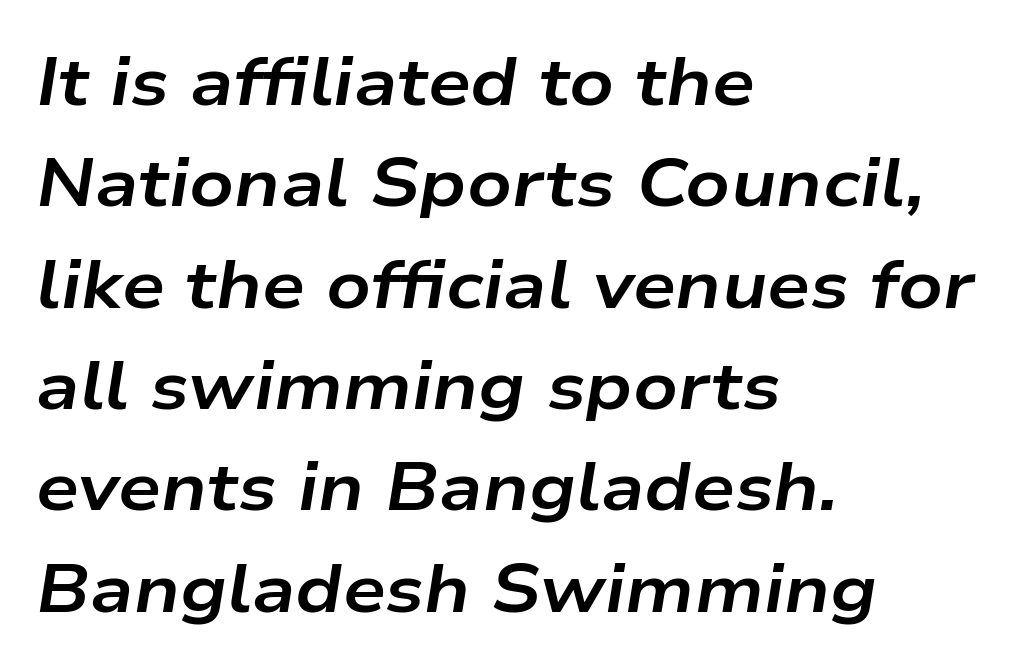
Q: Is the text bold? A: Yes.
Q: Is the text italic (slanted)? A: Yes, it leans right by about 9 degrees.
Q: Is the text underlined? A: No.
Q: How is the paragraph aligned? A: Left-aligned.
Q: Is the spacing between letters normal or unusually wide? A: Normal.
Q: Is the spacing between lines tight, normal or loose? A: Normal.
Q: Width (condensed, normal, or wide)? A: Wide.
Q: Stroke contrast? A: Low.
Q: x-height? A: Medium.
Q: Monospaced? A: No.
